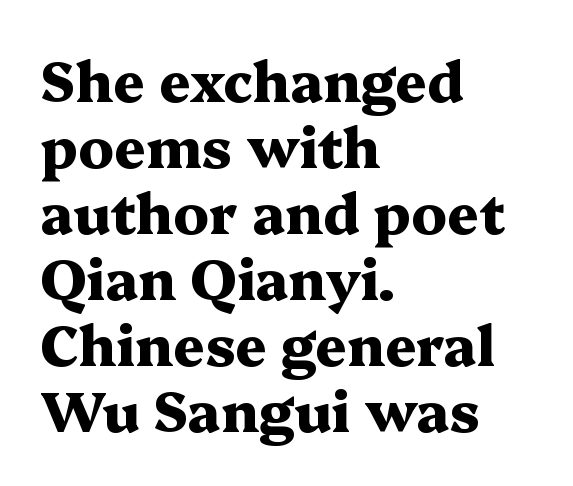
The image shows 55 px heavy, wide serif type, upright; set left-aligned, line spacing 1.2x, normal letter spacing, not underlined; medium stroke contrast and a medium x-height.
